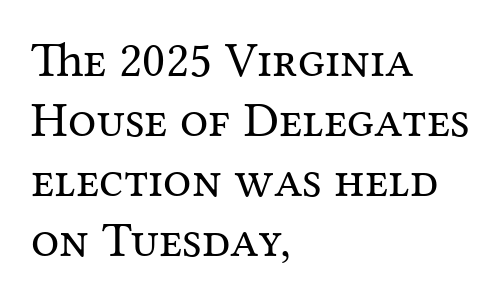
Check where the strokes stop: tiny serifs finish them off. Letters have the restrained weight of plain body copy at most. The baseline area is clear. The face used here is proportionally spaced, like ordinary book or web type. Tracking value appears to be zero — textbook default spacing.
